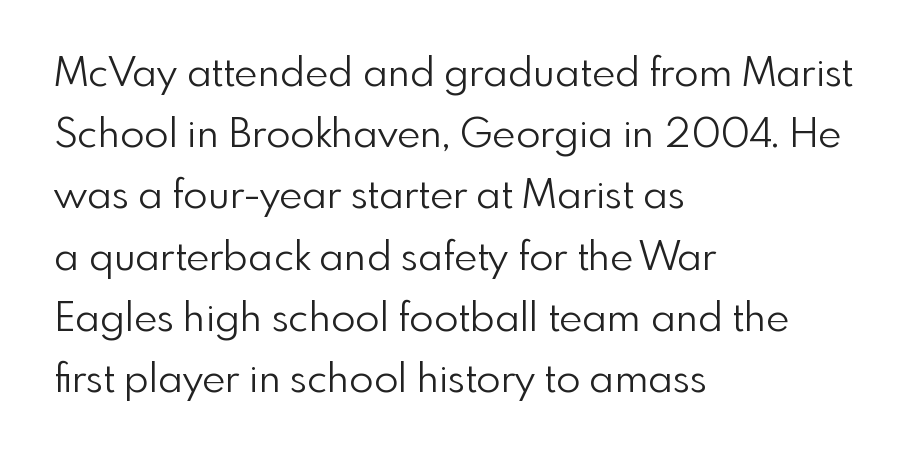
Vertically, the passage feels balanced, rows spaced as you'd expect. Nothing unusual about the tracking: characters are spaced as the font intends. Vertical stems look standard width or narrower in stroke. Type style note: lacks serifs. Descenders hang freely into open space.
